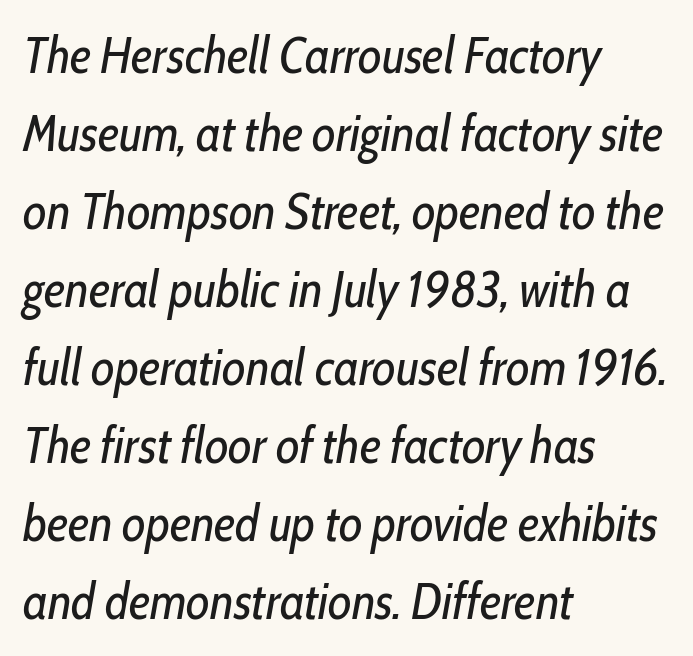
Q: Is the text bold? A: No.
Q: Is the text italic (slanted)? A: Yes, it leans right by about 10 degrees.
Q: Is the text underlined? A: No.
Q: How is the paragraph aligned? A: Left-aligned.
Q: Is the spacing between letters normal or unusually wide? A: Normal.
Q: Is the spacing between lines tight, normal or loose? A: Normal.
Q: Width (condensed, normal, or wide)? A: Condensed.
Q: Stroke contrast? A: Low.
Q: x-height? A: Medium.
Q: Monospaced? A: No.
